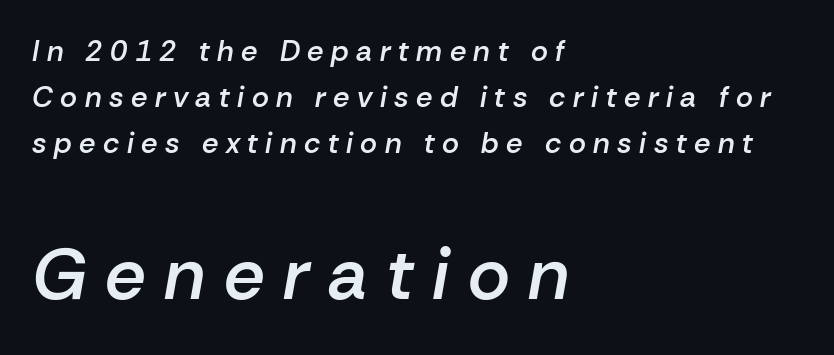
{"italic": "yes", "lean": "right", "slant_degrees": 10, "bold": "semi", "weight": "semibold", "width": "normal", "stroke_contrast": "low", "x_height": "medium", "monospaced": "no", "underline": "no", "align": "left", "line_spacing": "normal", "line_spacing_ratio": 1.58, "letter_spacing": "wide", "letter_spacing_em": 0.26, "larger_block": "second", "size_ratio": 2.48, "glyph_px": 72}
